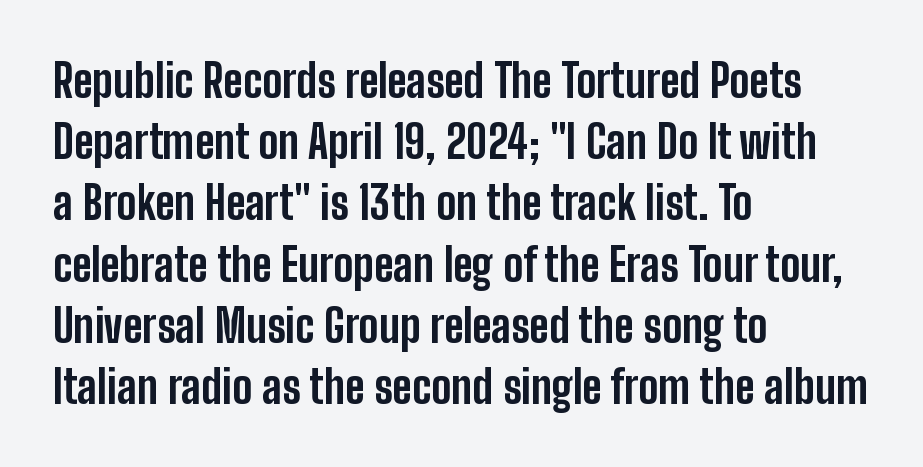
The image shows 45 px bold, condensed sans-serif type, upright; set left-aligned, normal line spacing (1.36x), normal letter spacing, not underlined; low stroke contrast and a medium x-height.
